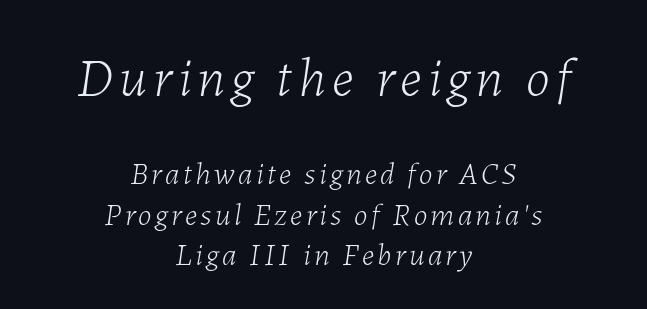
{"italic": "yes", "lean": "right", "slant_degrees": 7, "bold": "no", "weight": "light", "width": "normal", "stroke_contrast": "low", "x_height": "medium", "monospaced": "no", "underline": "no", "align": "center", "line_spacing": "normal", "line_spacing_ratio": 1.3, "larger_block": "first", "size_ratio": 1.77, "glyph_px": 55}
